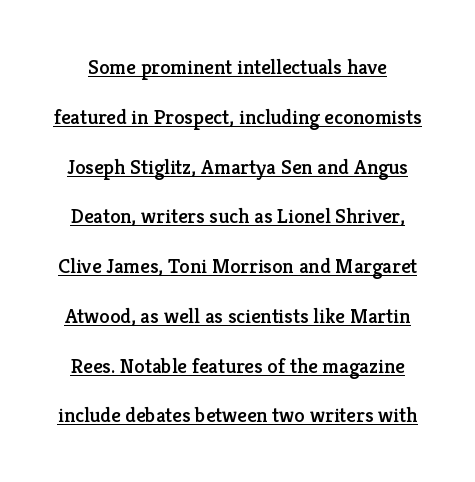
Q: Is the text italic (slanted)? A: No, it is upright.
Q: Is the text underlined? A: Yes.
Q: Is the spacing between letters normal or unusually wide? A: Normal.
Q: Is the spacing between lines tight, normal or loose? A: Loose.
